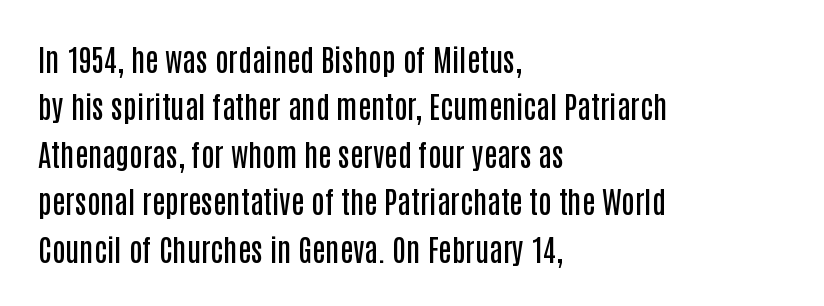
Descender tails drop into unmarked territory. The lines are quadded left. Look at the bottom of the vertical strokes: they stop flat, with no serifs. The rows are spaced the way most documents space them. A typesetter would call this proportional, since set widths differ per character. Posture: upright roman.
